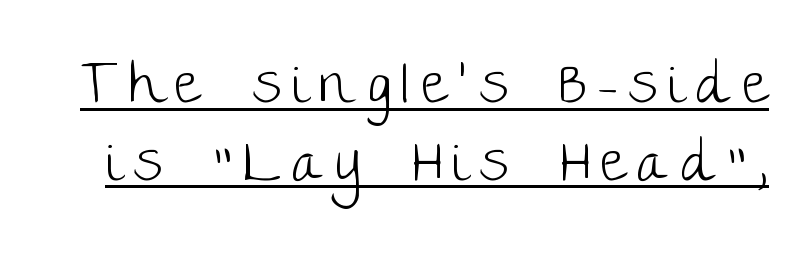
Q: Is the text bold? A: No.
Q: Is the text italic (slanted)? A: No, it is upright.
Q: Is the typeface a serif or a sans-serif typeface? A: Sans-serif.
Q: Is the text underlined? A: Yes.
Q: Is the spacing between lines tight, normal or loose? A: Normal.
Q: Width (condensed, normal, or wide)? A: Normal.
Q: Stroke contrast? A: Low.
Q: x-height? A: Large.
Q: Monospaced? A: No.
